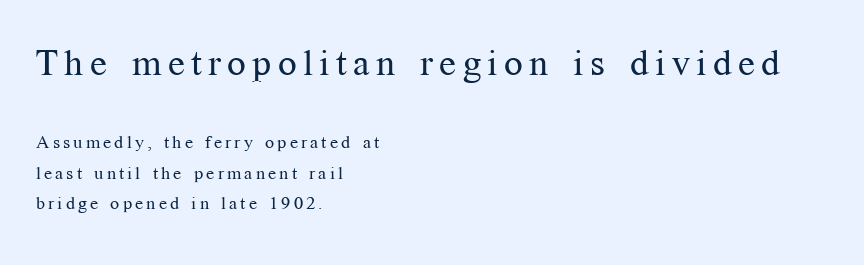
The image shows 37 px regular-weight serif type, upright; set left-aligned, line spacing 1.71x, not underlined; the first (top) block is 2.06x larger; medium stroke contrast and a medium x-height.
